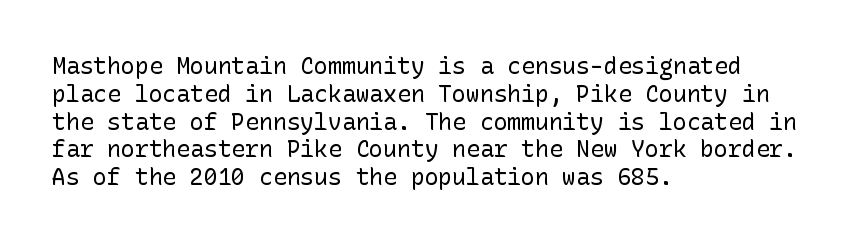
Q: Is the text bold? A: No.
Q: Is the text italic (slanted)? A: No, it is upright.
Q: Is the text underlined? A: No.
Q: How is the paragraph aligned? A: Left-aligned.
Q: Is the spacing between letters normal or unusually wide? A: Normal.
